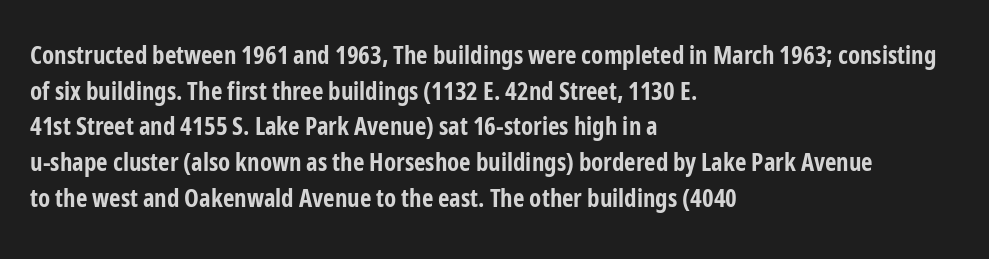
{"italic": "no", "bold": "yes", "underline": "no", "align": "left", "line_spacing": "normal", "line_spacing_ratio": 1.43, "letter_spacing": "normal", "letter_spacing_em": 0.0, "glyph_px": 25}
